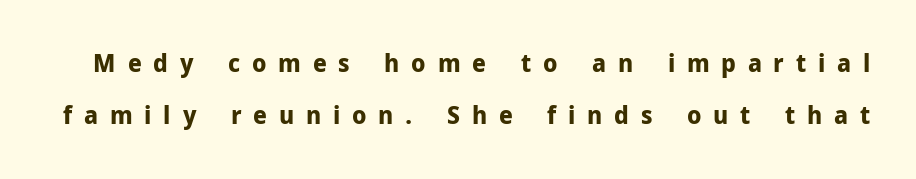
Q: Is the text bold? A: Yes.
Q: Is the text italic (slanted)? A: No, it is upright.
Q: Is the text underlined? A: No.
Q: Is the spacing between letters normal or unusually wide? A: Unusually wide.
Q: Is the spacing between lines tight, normal or loose? A: Loose.
